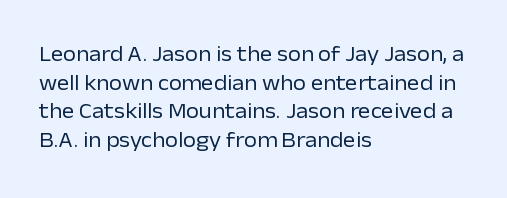
Line beginnings align vertically; line endings do not. Whoever set this chose a conventional vertical rhythm. Stroke mass is kept to a normal reading level or below. Nobody touched the tracking dial on this one.
